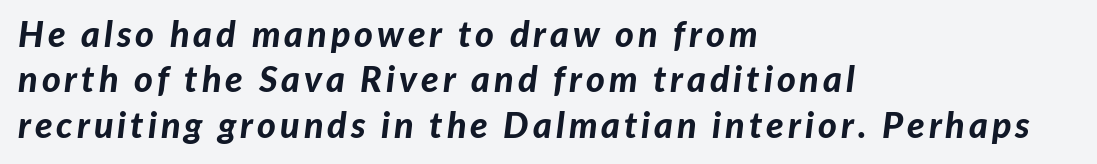
The image shows 36 px bold type, italic (leaning right); set left-aligned, normal line spacing (1.26x), not underlined; low stroke contrast and a medium x-height.
